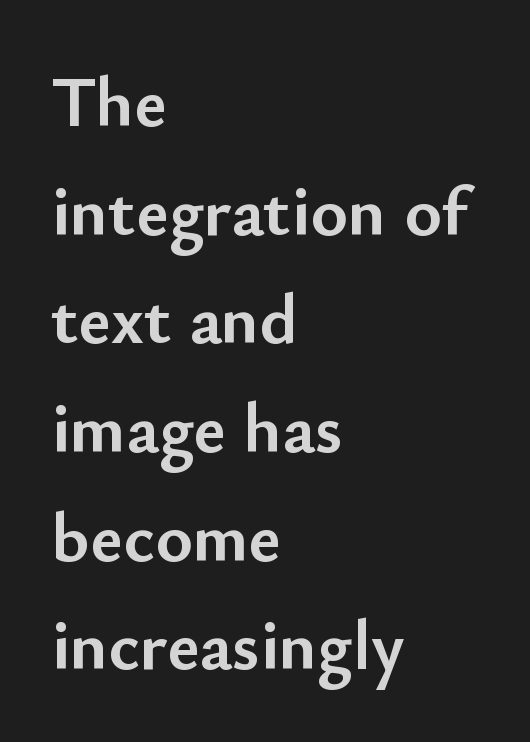
Does extra space separate the letters? No, they use regular spacing. Posture: straight, roman, zero tilt. The rendering uses a moderate line-height, typical for paragraphs. The space directly below the letters is spotless.
